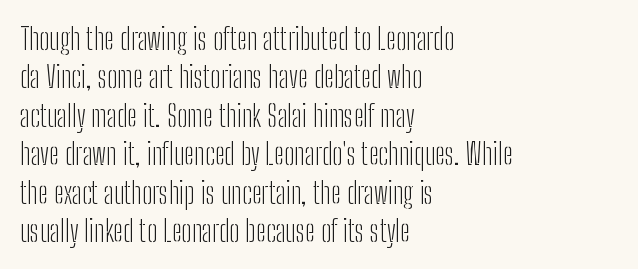
{"serif": "no", "italic": "no", "bold": "no", "weight": "light", "width": "condensed", "stroke_contrast": "low", "x_height": "medium", "monospaced": "no", "underline": "no", "align": "left", "line_spacing": "normal", "line_spacing_ratio": 1.28, "letter_spacing": "normal", "letter_spacing_em": 0.0, "glyph_px": 30}
